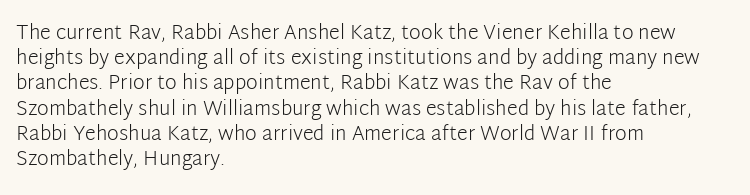
Q: Is the text bold? A: No.
Q: Is the text italic (slanted)? A: No, it is upright.
Q: Is the text underlined? A: No.
Q: How is the paragraph aligned? A: Left-aligned.
Q: Is the spacing between letters normal or unusually wide? A: Normal.
Q: Is the spacing between lines tight, normal or loose? A: Normal.
